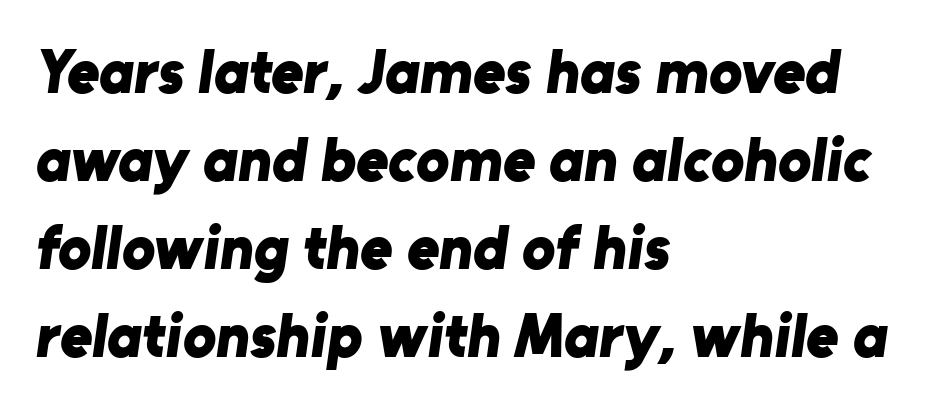
Q: Is the text bold? A: Yes.
Q: Is the typeface a serif or a sans-serif typeface? A: Sans-serif.
Q: Is the text underlined? A: No.
Q: How is the paragraph aligned? A: Left-aligned.
Q: Is the spacing between letters normal or unusually wide? A: Normal.
Q: Is the spacing between lines tight, normal or loose? A: Normal.
Q: Width (condensed, normal, or wide)? A: Normal.
Q: Stroke contrast? A: Low.
Q: x-height? A: Medium.
Q: Monospaced? A: No.
